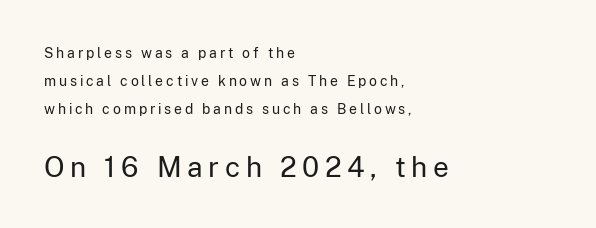
{"serif": "no", "italic": "no", "bold": "no", "weight": "regular", "width": "normal", "stroke_contrast": "low", "x_height": "medium", "monospaced": "no", "underline": "no", "align": "left", "line_spacing": "loose", "line_spacing_ratio": 1.99, "letter_spacing": "wide", "letter_spacing_em": 0.2, "larger_block": "second", "size_ratio": 2.0, "glyph_px": 28}
